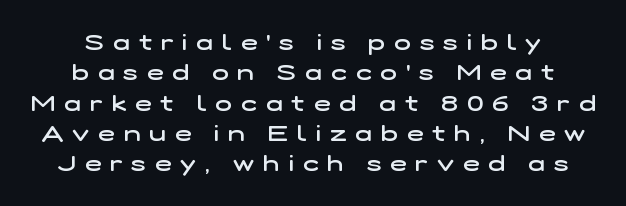
{"bold": "semi", "underline": "no", "align": "center", "line_spacing": "normal", "line_spacing_ratio": 1.38, "letter_spacing": "wide", "letter_spacing_em": 0.41, "glyph_px": 22}
